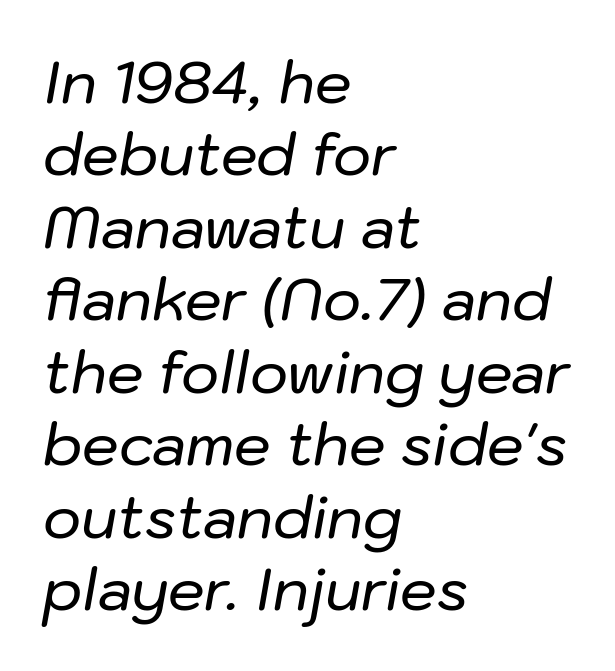
The image shows 58 px text type, italic (leaning right); set left-aligned, normal line spacing (1.25x), normal letter spacing, not underlined; low stroke contrast and a medium x-height.
